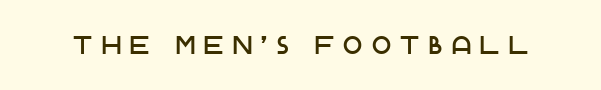
The image shows 25 px text type, upright; set unusually wide letter spacing (+0.38 em), not underlined.
